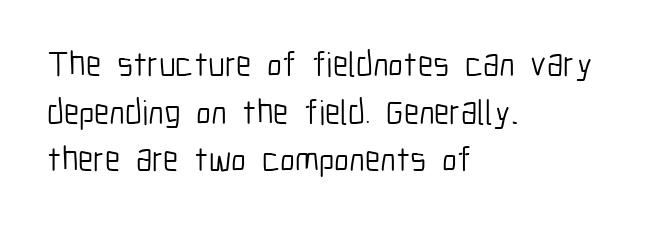
{"serif": "no", "italic": "no", "bold": "no", "weight": "light", "width": "condensed", "stroke_contrast": "low", "x_height": "medium", "monospaced": "no", "underline": "no", "align": "left", "line_spacing": "normal", "line_spacing_ratio": 1.36, "letter_spacing": "normal", "letter_spacing_em": 0.0, "glyph_px": 35}
